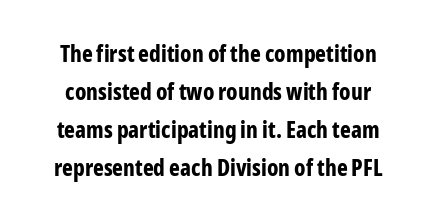
Q: Is the text bold? A: Yes.
Q: Is the text italic (slanted)? A: No, it is upright.
Q: Is the text underlined? A: No.
Q: Is the spacing between letters normal or unusually wide? A: Normal.
Q: Is the spacing between lines tight, normal or loose? A: Normal.
